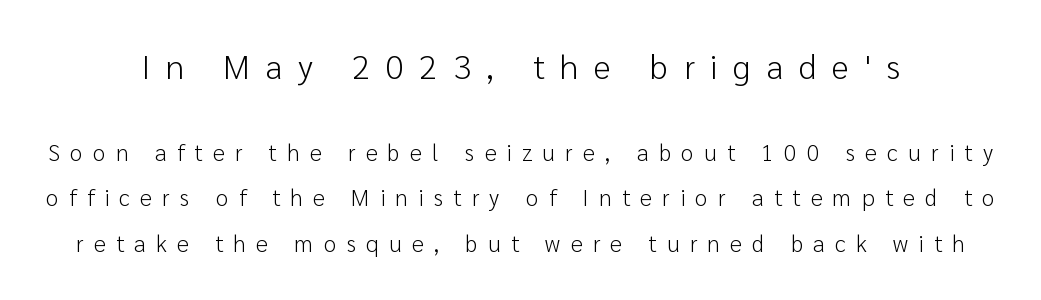
{"serif": "no", "italic": "no", "bold": "no", "weight": "light", "width": "normal", "stroke_contrast": "low", "x_height": "medium", "monospaced": "no", "underline": "no", "line_spacing": "loose", "line_spacing_ratio": 1.97, "letter_spacing": "wide", "letter_spacing_em": 0.45, "larger_block": "first", "size_ratio": 1.48, "glyph_px": 34}
